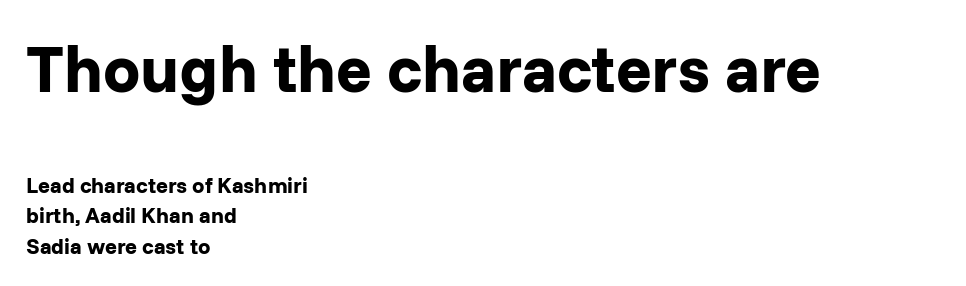
Q: Is the text bold? A: Yes.
Q: Is the text italic (slanted)? A: No, it is upright.
Q: Is the typeface a serif or a sans-serif typeface? A: Sans-serif.
Q: Is the text underlined? A: No.
Q: How is the paragraph aligned? A: Left-aligned.
Q: Is the spacing between letters normal or unusually wide? A: Normal.
Q: Is the spacing between lines tight, normal or loose? A: Normal.
Q: Which block of text is set in a larger size, the first (top) or the second (bottom)? A: The first (top) one.
Q: Width (condensed, normal, or wide)? A: Normal.
Q: Stroke contrast? A: Low.
Q: x-height? A: Medium.
Q: Monospaced? A: No.
